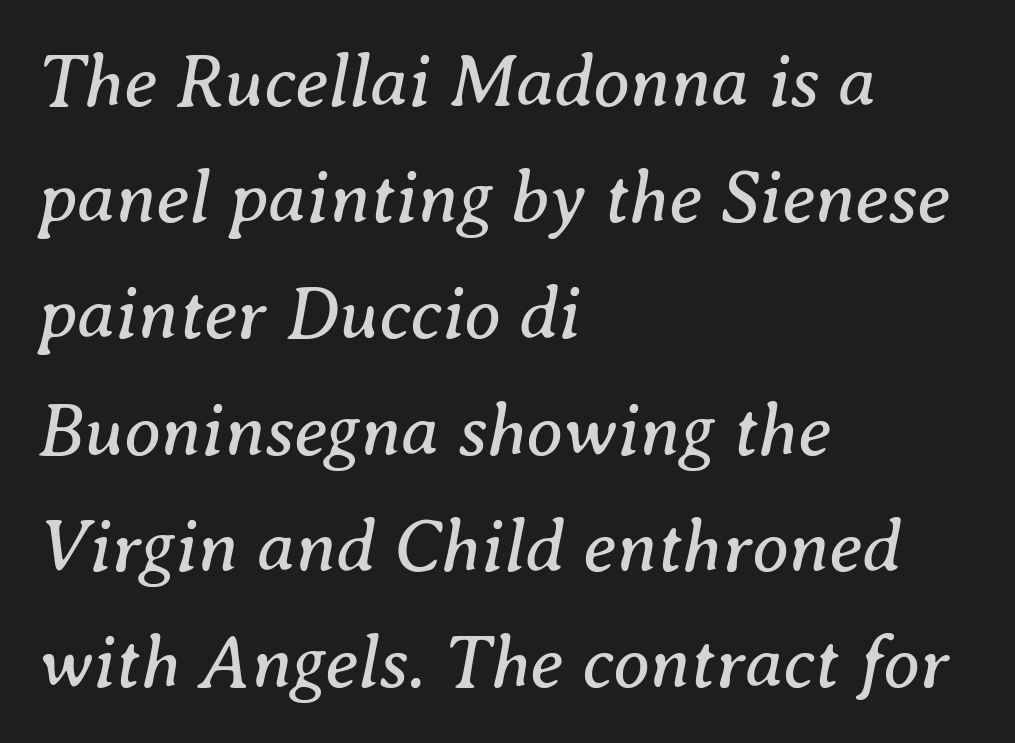
Q: Is the text bold? A: No.
Q: Is the text italic (slanted)? A: Yes, it leans right by about 8 degrees.
Q: Is the typeface a serif or a sans-serif typeface? A: Serif.
Q: Is the text underlined? A: No.
Q: How is the paragraph aligned? A: Left-aligned.
Q: Is the spacing between letters normal or unusually wide? A: Normal.
Q: Is the spacing between lines tight, normal or loose? A: Normal.
Q: Width (condensed, normal, or wide)? A: Normal.
Q: Stroke contrast? A: Medium.
Q: x-height? A: Medium.
Q: Monospaced? A: No.
